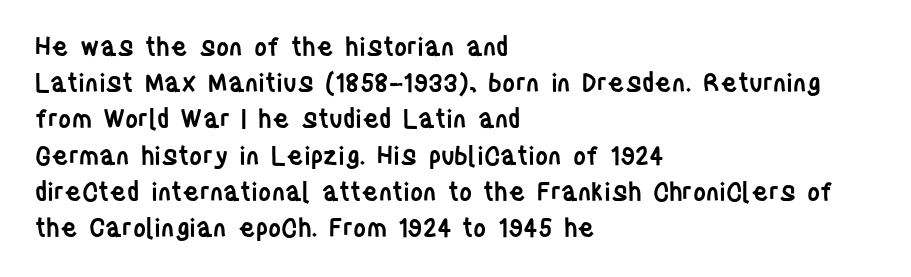
Caption: semibold face, moderately heavy strokes. Type without underlining. Quick note: interline space is typical. Vertical strokes here are truly vertical. Caption: multi-line text, flush left, ragged right.
